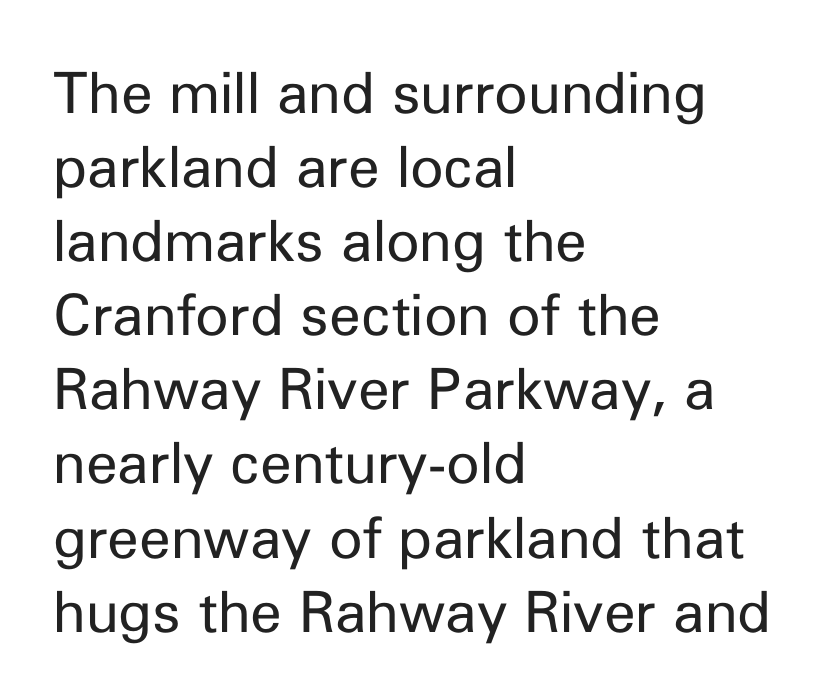
The image shows 57 px regular-weight sans-serif type, upright; set left-aligned, normal line spacing (1.3x), normal letter spacing, not underlined; low stroke contrast and a medium x-height.
